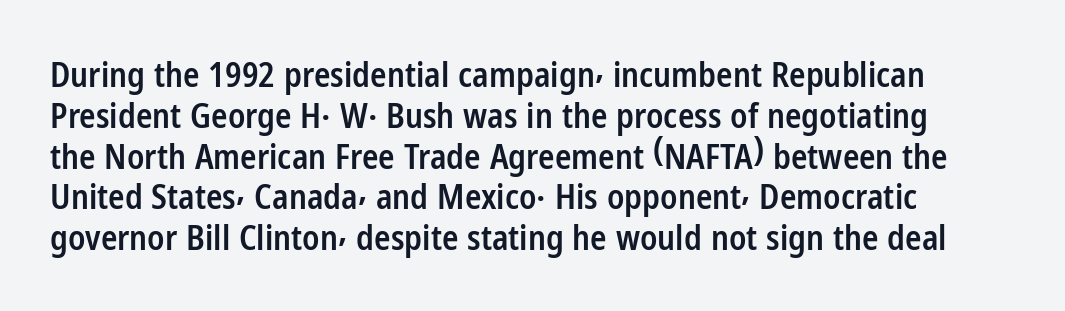
The image shows 34 px semibold, condensed sans-serif type, upright; set left-aligned, line spacing 1.2x, normal letter spacing, not underlined; low stroke contrast and a medium x-height.
